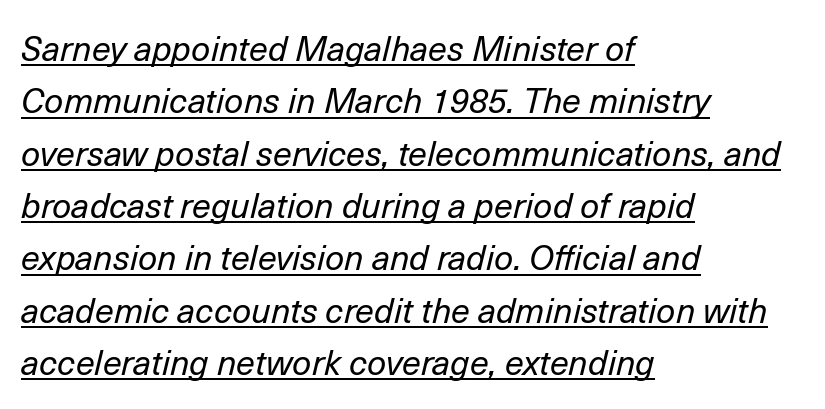
{"italic": "yes", "lean": "right", "slant_degrees": 14, "bold": "no", "weight": "regular", "width": "normal", "stroke_contrast": "low", "x_height": "medium", "monospaced": "no", "underline": "yes", "align": "left", "line_spacing": "normal", "line_spacing_ratio": 1.54, "letter_spacing": "normal", "letter_spacing_em": 0.0, "glyph_px": 34}
